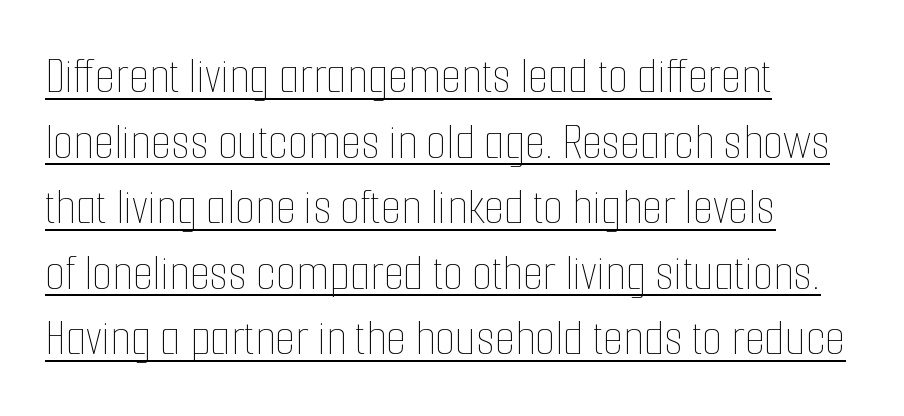
{"italic": "no", "bold": "no", "weight": "thin", "width": "condensed", "stroke_contrast": "low", "x_height": "medium", "monospaced": "no", "underline": "yes", "align": "left", "line_spacing": "normal", "line_spacing_ratio": 1.26, "letter_spacing": "normal", "letter_spacing_em": 0.0, "glyph_px": 52}
